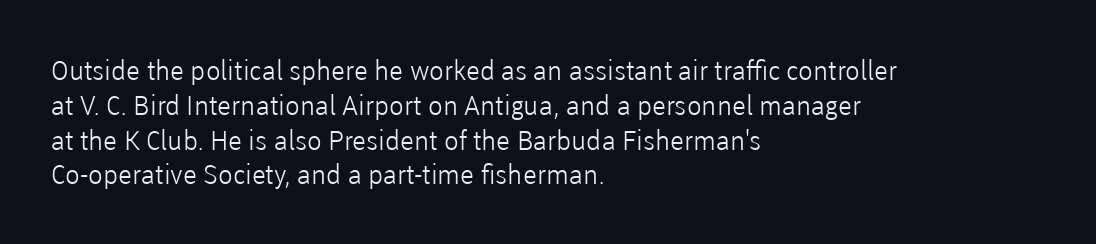
The image shows 27 px text type, upright; set left-aligned, normal line spacing (1.29x), normal letter spacing, not underlined.
